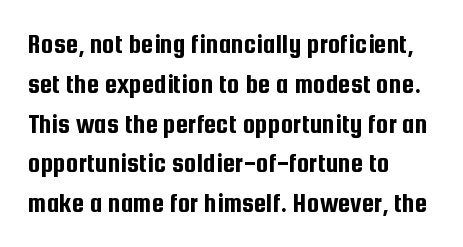
Q: Is the text italic (slanted)? A: No, it is upright.
Q: Is the typeface a serif or a sans-serif typeface? A: Sans-serif.
Q: Is the text underlined? A: No.
Q: How is the paragraph aligned? A: Left-aligned.
Q: Is the spacing between letters normal or unusually wide? A: Normal.
Q: Is the spacing between lines tight, normal or loose? A: Normal.
Q: Width (condensed, normal, or wide)? A: Condensed.
Q: Stroke contrast? A: Low.
Q: x-height? A: Medium.
Q: Monospaced? A: No.
